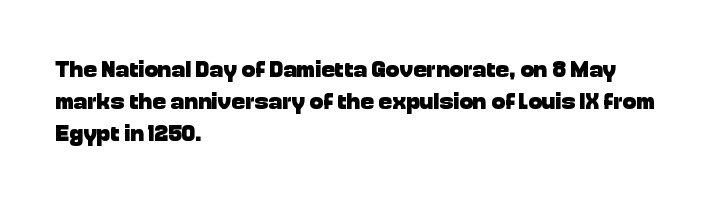
Teacher's note: observe the even left margin — that is flush-left alignment. Tracking here is standard; glyphs follow each other at the usual distance. Horizontal bands of white between lines are of average thickness. Is the type bold? Yes — the strokes are clearly thick and heavy. This is the regular roman posture of the typeface.
